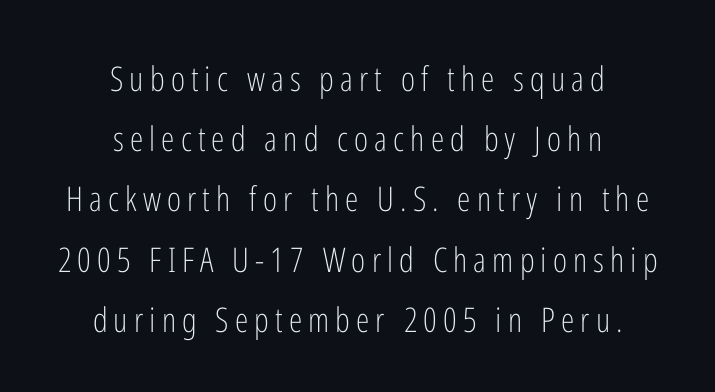
{"serif": "no", "italic": "no", "bold": "no", "weight": "light", "width": "condensed", "stroke_contrast": "low", "x_height": "medium", "monospaced": "no", "underline": "no", "align": "center", "line_spacing_ratio": 1.77, "glyph_px": 34}
